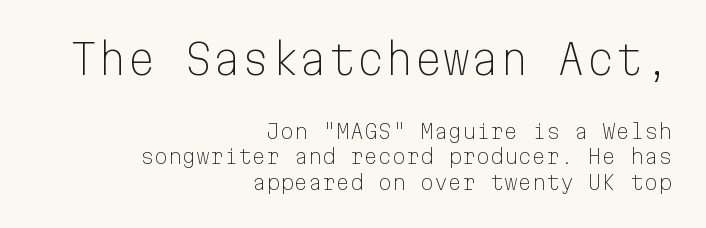
The passage shown is typeset with a sans-serif family. Caption: upper text group enlarged, lower text group reduced. The space beneath each line is pristine and unruled. One glance says typical: line gaps are just what's usual. Nothing unusual about the tracking: characters are spaced as the font intends. On a weight scale, this lands at 450 or below.
